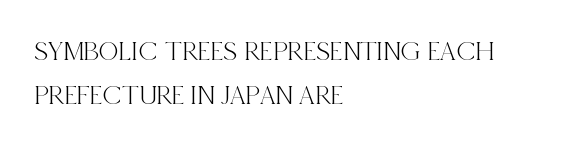
Q: Is the text italic (slanted)? A: No, it is upright.
Q: Is the typeface a serif or a sans-serif typeface? A: Serif.
Q: Is the text underlined? A: No.
Q: How is the paragraph aligned? A: Left-aligned.
Q: Is the spacing between letters normal or unusually wide? A: Normal.
Q: Is the spacing between lines tight, normal or loose? A: Normal.
Q: Width (condensed, normal, or wide)? A: Condensed.
Q: x-height? A: Large.
Q: Monospaced? A: No.
